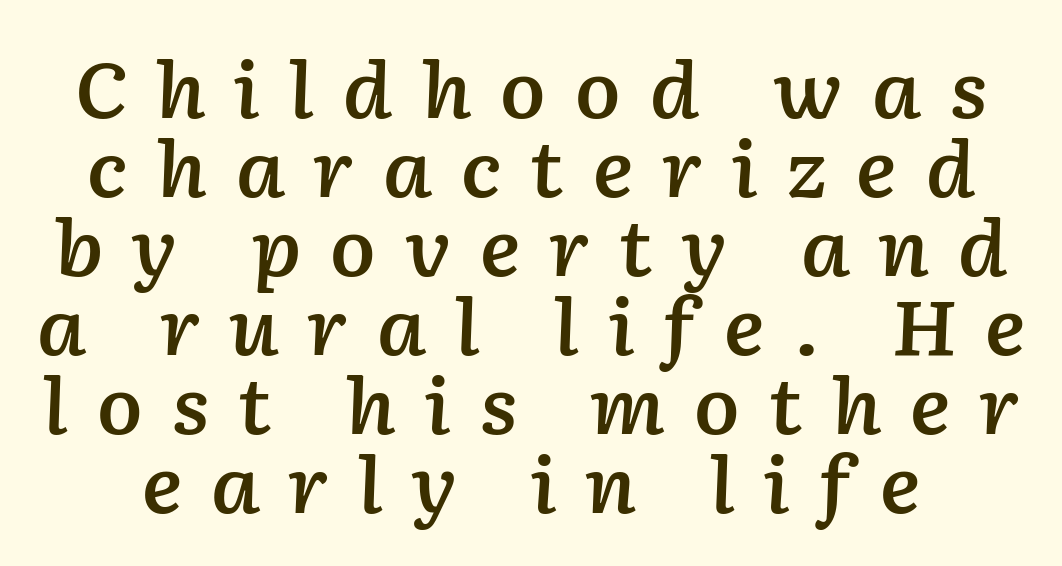
The image shows 76 px semibold type, italic (leaning right); set tight line spacing (1.04x), unusually wide letter spacing (+0.36 em), not underlined; low stroke contrast and a medium x-height.
